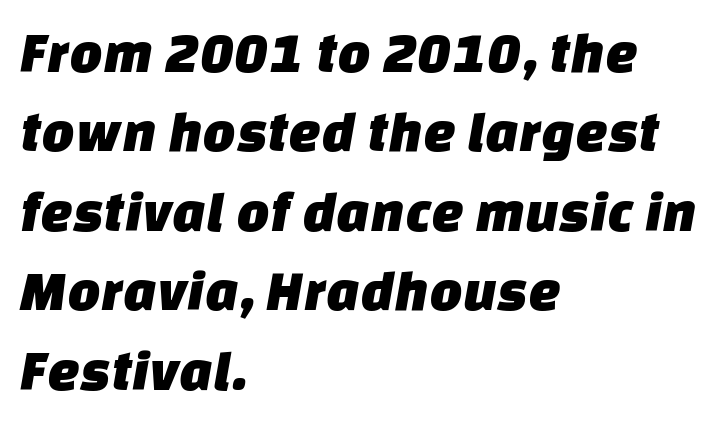
Q: Is the typeface a serif or a sans-serif typeface? A: Sans-serif.
Q: Is the text underlined? A: No.
Q: How is the paragraph aligned? A: Left-aligned.
Q: Is the spacing between letters normal or unusually wide? A: Normal.
Q: Is the spacing between lines tight, normal or loose? A: Normal.
Q: Width (condensed, normal, or wide)? A: Normal.
Q: Stroke contrast? A: Low.
Q: x-height? A: Large.
Q: Monospaced? A: No.
